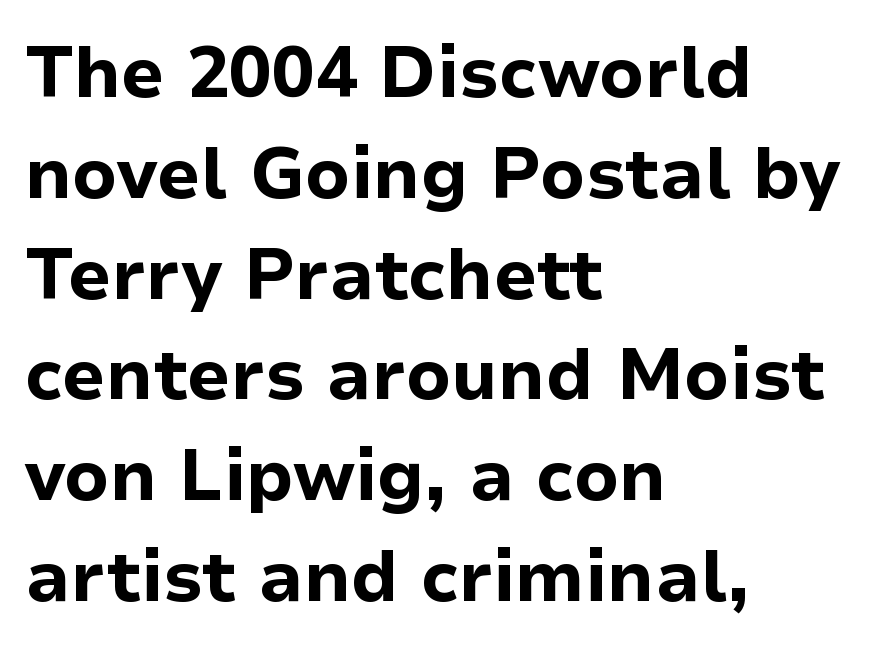
Q: Is the text bold? A: Yes.
Q: Is the text italic (slanted)? A: No, it is upright.
Q: Is the typeface a serif or a sans-serif typeface? A: Sans-serif.
Q: Is the text underlined? A: No.
Q: How is the paragraph aligned? A: Left-aligned.
Q: Is the spacing between letters normal or unusually wide? A: Normal.
Q: Is the spacing between lines tight, normal or loose? A: Normal.
Q: Width (condensed, normal, or wide)? A: Normal.
Q: Stroke contrast? A: Low.
Q: x-height? A: Medium.
Q: Monospaced? A: No.
